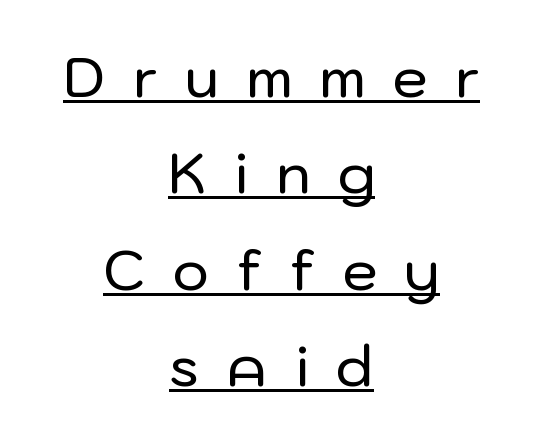
Q: Is the text italic (slanted)? A: No, it is upright.
Q: Is the typeface a serif or a sans-serif typeface? A: Sans-serif.
Q: Is the text underlined? A: Yes.
Q: How is the paragraph aligned? A: Centered.
Q: Is the spacing between letters normal or unusually wide? A: Unusually wide.
Q: Width (condensed, normal, or wide)? A: Normal.
Q: Stroke contrast? A: Low.
Q: x-height? A: Medium.
Q: Monospaced? A: No.
